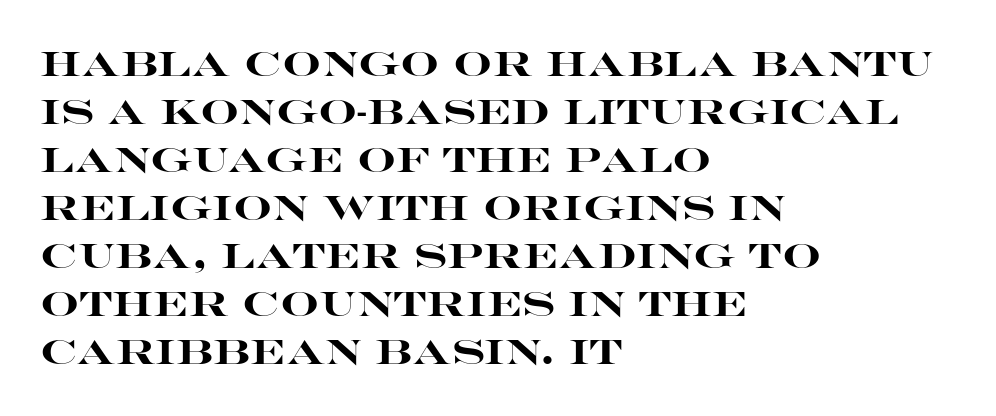
Alignment: flush left. Every letter is thick-stroked: bold, no question. Do the characters align in a grid? No, the font is proportional. The rows are spaced the way most documents space them.
